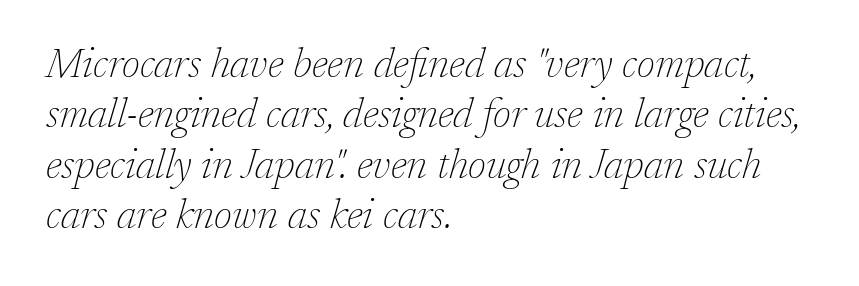
The image shows 41 px thin serif type, italic (leaning right); set left-aligned, line spacing 1.23x, normal letter spacing, not underlined; low stroke contrast and a medium x-height.
